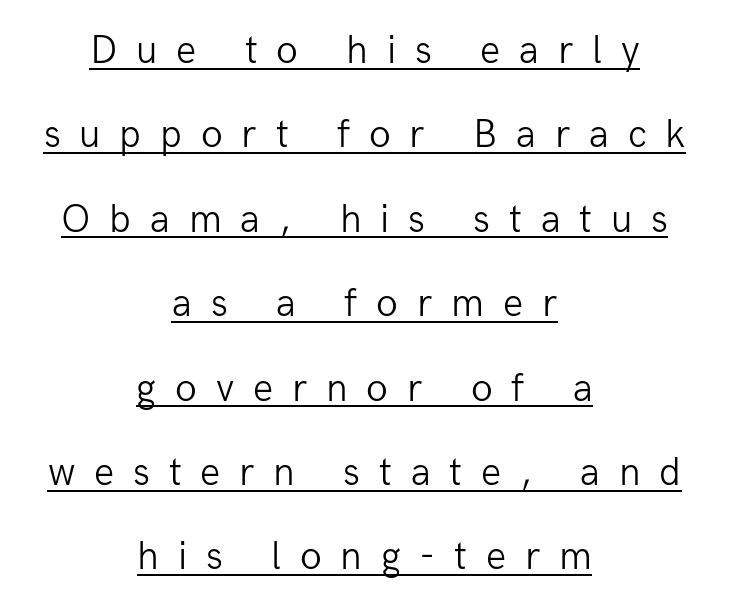
Here the glyphs are tracked loosely, breaking word shapes into spaced letters. Layout note: lines centered. A quiet, ordinary-to-light weight characterises the typeface. A roman cut, with each character standing at attention. This rendering features underlined lettering. The typeface chosen for these lines omits serifs.
